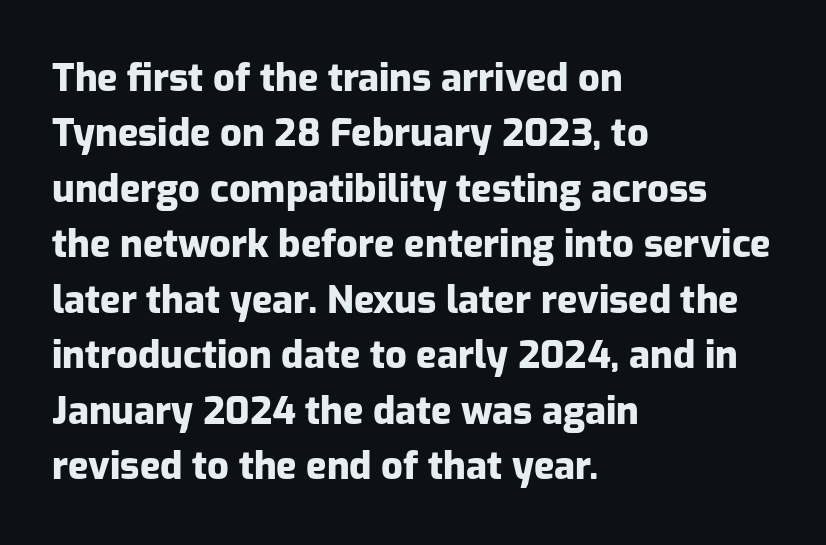
Q: Is the text bold? A: Yes.
Q: Is the text italic (slanted)? A: No, it is upright.
Q: Is the typeface a serif or a sans-serif typeface? A: Sans-serif.
Q: Is the text underlined? A: No.
Q: How is the paragraph aligned? A: Left-aligned.
Q: Is the spacing between letters normal or unusually wide? A: Normal.
Q: Is the spacing between lines tight, normal or loose? A: Normal.
Q: Width (condensed, normal, or wide)? A: Normal.
Q: Stroke contrast? A: Low.
Q: x-height? A: Medium.
Q: Monospaced? A: No.
